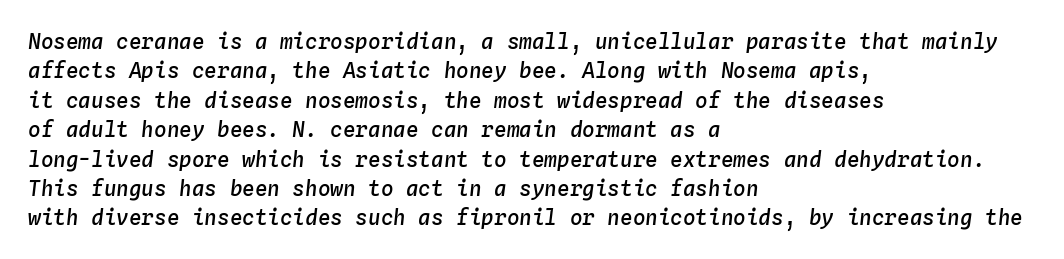
The image shows 21 px text type, italic (leaning right); set left-aligned, normal line spacing (1.4x), normal letter spacing, not underlined.
